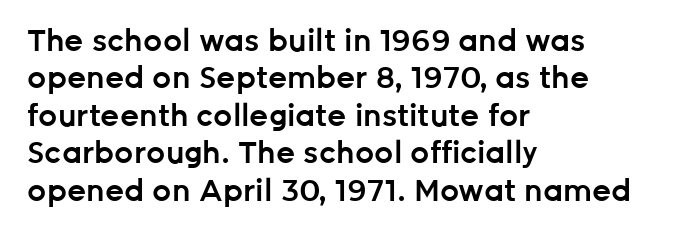
The image shows 30 px semibold sans-serif type, upright; set left-aligned, normal line spacing (1.25x), normal letter spacing, not underlined; low stroke contrast and a medium x-height.
